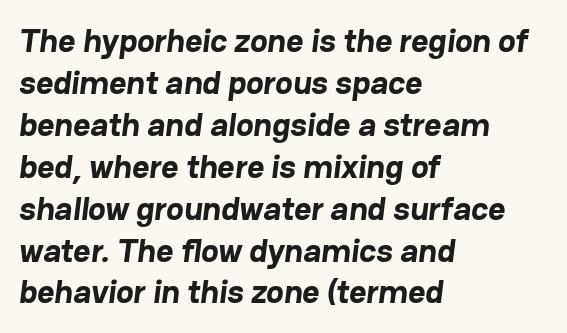
The image shows 33 px bold sans-serif type; set left-aligned, normal line spacing (1.27x), normal letter spacing, not underlined; low stroke contrast and a medium x-height.
